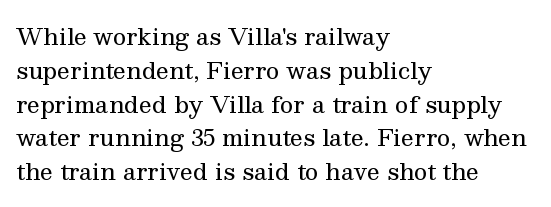
{"italic": "no", "bold": "no", "underline": "no", "align": "left", "line_spacing": "normal", "line_spacing_ratio": 1.47, "letter_spacing": "normal", "letter_spacing_em": 0.0, "glyph_px": 23}
